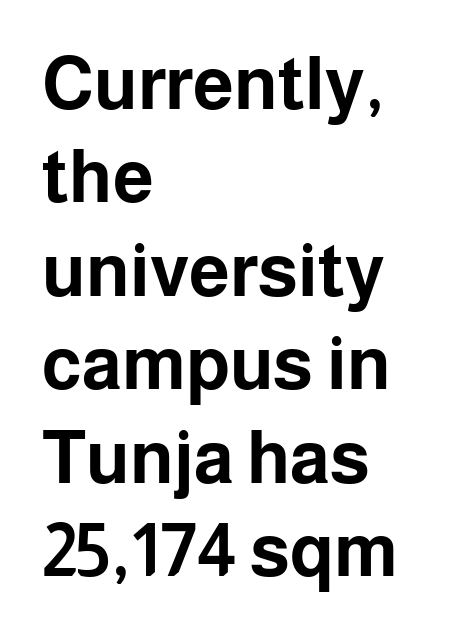
Q: Is the text bold? A: Yes.
Q: Is the text italic (slanted)? A: No, it is upright.
Q: Is the typeface a serif or a sans-serif typeface? A: Sans-serif.
Q: Is the text underlined? A: No.
Q: How is the paragraph aligned? A: Left-aligned.
Q: Is the spacing between letters normal or unusually wide? A: Normal.
Q: Is the spacing between lines tight, normal or loose? A: Normal.
Q: Width (condensed, normal, or wide)? A: Normal.
Q: Stroke contrast? A: Low.
Q: x-height? A: Medium.
Q: Monospaced? A: No.
